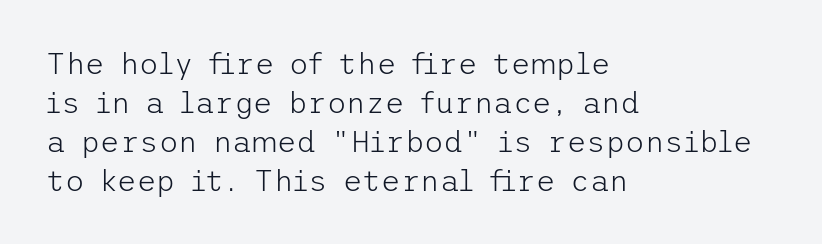
Q: Is the text bold? A: No.
Q: Is the text italic (slanted)? A: No, it is upright.
Q: Is the typeface a serif or a sans-serif typeface? A: Sans-serif.
Q: Is the text underlined? A: No.
Q: How is the paragraph aligned? A: Left-aligned.
Q: Is the spacing between letters normal or unusually wide? A: Normal.
Q: Is the spacing between lines tight, normal or loose? A: Normal.
Q: Width (condensed, normal, or wide)? A: Normal.
Q: Stroke contrast? A: Low.
Q: x-height? A: Medium.
